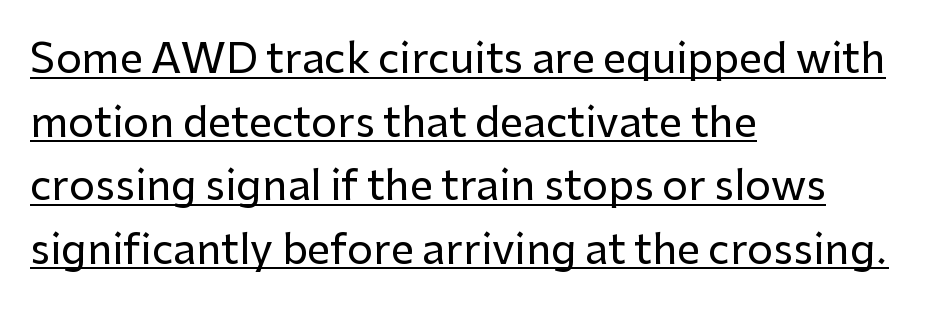
The image shows 41 px sans-serif type, upright; set left-aligned, normal line spacing (1.55x), normal letter spacing, underlined; low stroke contrast and a medium x-height.
